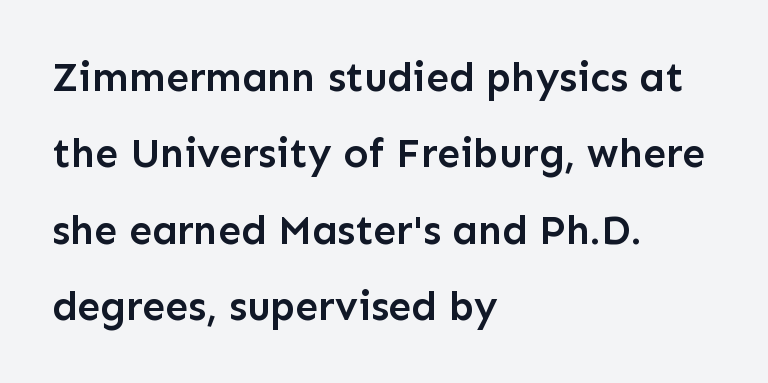
{"serif": "no", "italic": "no", "bold": "semi", "weight": "semibold", "width": "normal", "stroke_contrast": "low", "x_height": "medium", "monospaced": "no", "underline": "no", "align": "left", "line_spacing_ratio": 1.86, "letter_spacing": "normal", "letter_spacing_em": 0.0, "glyph_px": 41}
